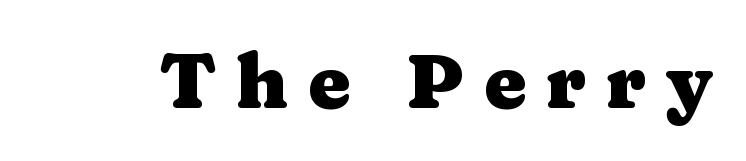
The image shows 76 px heavy, wide serif type, upright; set unusually wide letter spacing (+0.26 em), not underlined; medium stroke contrast and a medium x-height.
